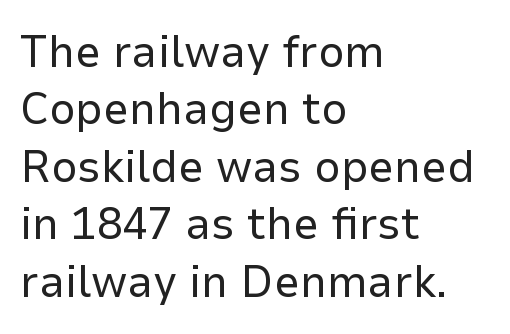
The image shows 46 px regular-weight sans-serif type, upright; set left-aligned, normal line spacing (1.25x), normal letter spacing, not underlined; low stroke contrast and a medium x-height.
